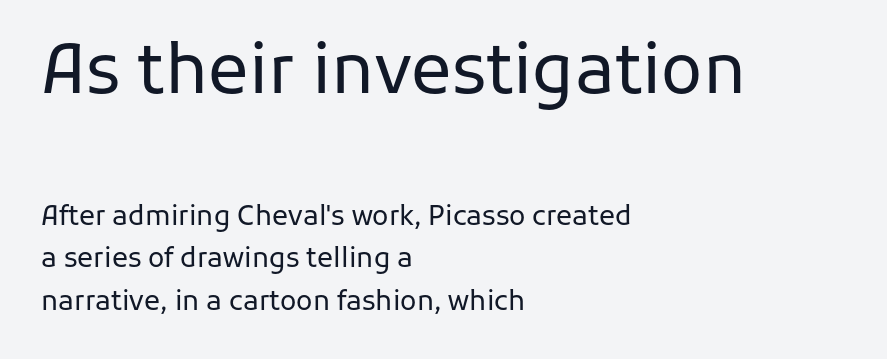
{"serif": "no", "italic": "no", "bold": "no", "weight": "regular", "width": "normal", "stroke_contrast": "low", "x_height": "medium", "monospaced": "no", "underline": "no", "align": "left", "line_spacing": "normal", "line_spacing_ratio": 1.59, "letter_spacing": "normal", "letter_spacing_em": 0.0, "larger_block": "first", "size_ratio": 2.52, "glyph_px": 68}
